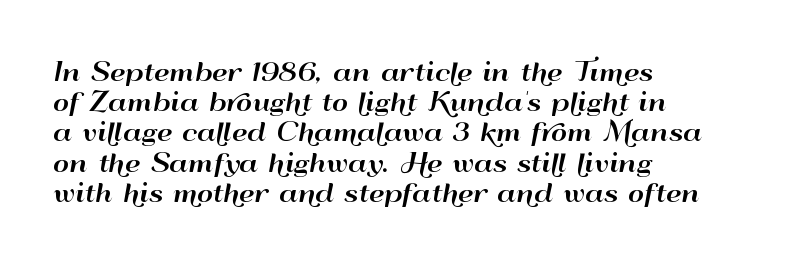
The image shows 25 px text type; set left-aligned, line spacing 1.21x, normal letter spacing, not underlined.
